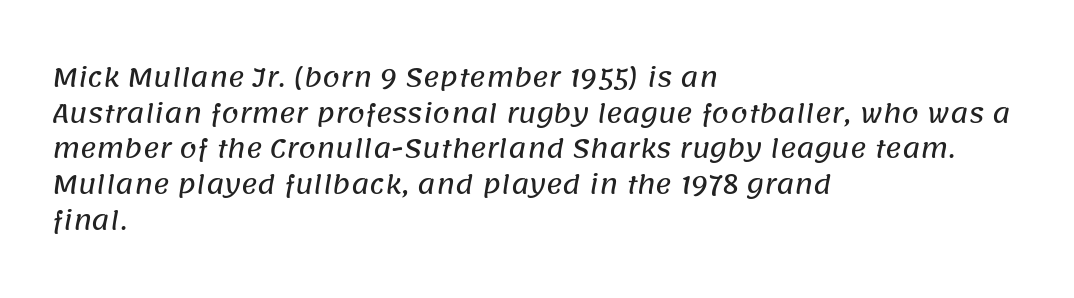
The image shows 25 px text type; set left-aligned, normal line spacing (1.43x), normal letter spacing, not underlined.
